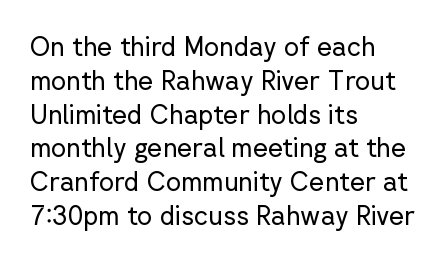
Descenders are the only things crossing below the line. Vertical strokes here are truly vertical. Compared with typical paragraphs, the rows here are spaced about the same. The setting favours the left margin, as ordinary paragraphs usually do.
